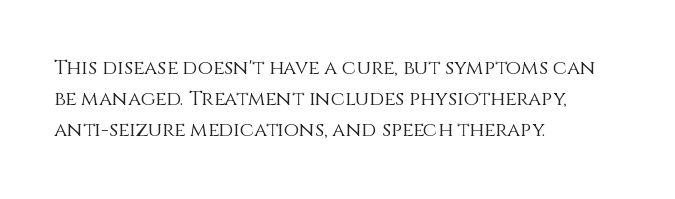
Q: Is the text bold? A: No.
Q: Is the text italic (slanted)? A: No, it is upright.
Q: Is the text underlined? A: No.
Q: How is the paragraph aligned? A: Left-aligned.
Q: Is the spacing between letters normal or unusually wide? A: Normal.
Q: Is the spacing between lines tight, normal or loose? A: Normal.
